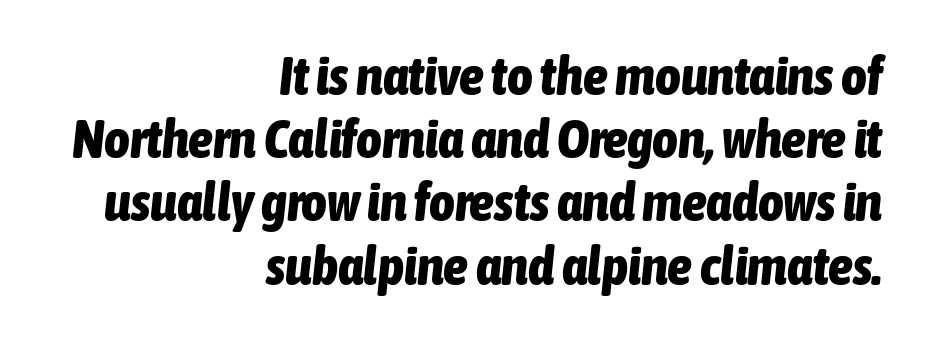
Notice how the passage keeps a crisp vertical edge on the right only. Pretty heavy lettering here — definitely bold. Standard letterfit; no display-style spreading of the glyphs. Successive baselines arrive quickly, one right under another. Here the designer chose a conventional face with non-uniform glyph widths.
